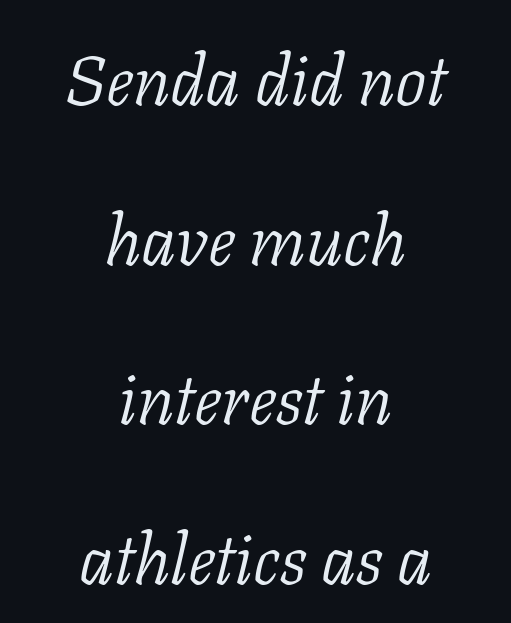
{"serif": "yes", "italic": "yes", "lean": "right", "slant_degrees": 11, "bold": "no", "weight": "light", "width": "normal", "stroke_contrast": "low", "x_height": "medium", "monospaced": "no", "underline": "no", "align": "center", "line_spacing": "loose", "line_spacing_ratio": 2.28, "letter_spacing": "normal", "letter_spacing_em": 0.0, "glyph_px": 70}
